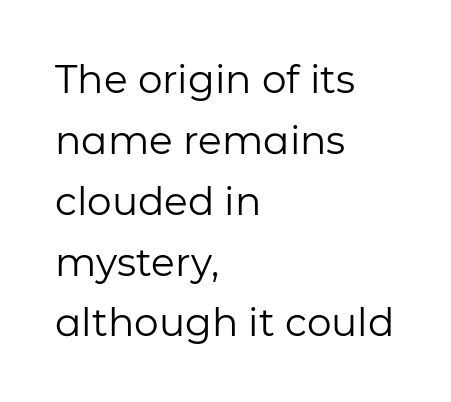
Q: Is the text bold? A: No.
Q: Is the text italic (slanted)? A: No, it is upright.
Q: Is the typeface a serif or a sans-serif typeface? A: Sans-serif.
Q: Is the text underlined? A: No.
Q: How is the paragraph aligned? A: Left-aligned.
Q: Is the spacing between letters normal or unusually wide? A: Normal.
Q: Is the spacing between lines tight, normal or loose? A: Normal.
Q: Width (condensed, normal, or wide)? A: Normal.
Q: Stroke contrast? A: Low.
Q: x-height? A: Medium.
Q: Monospaced? A: No.
